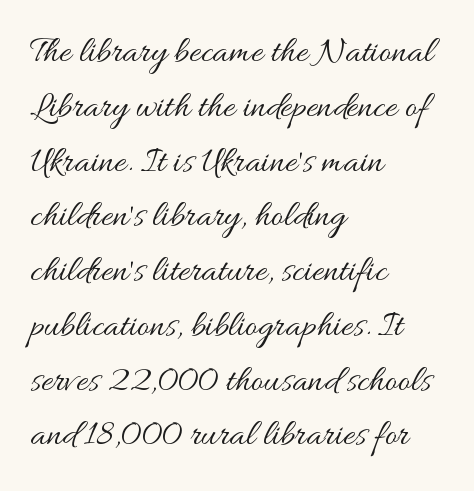
The image shows 37 px regular-weight, wide type; set left-aligned, normal line spacing (1.48x), normal letter spacing, not underlined; medium stroke contrast and a small x-height.
